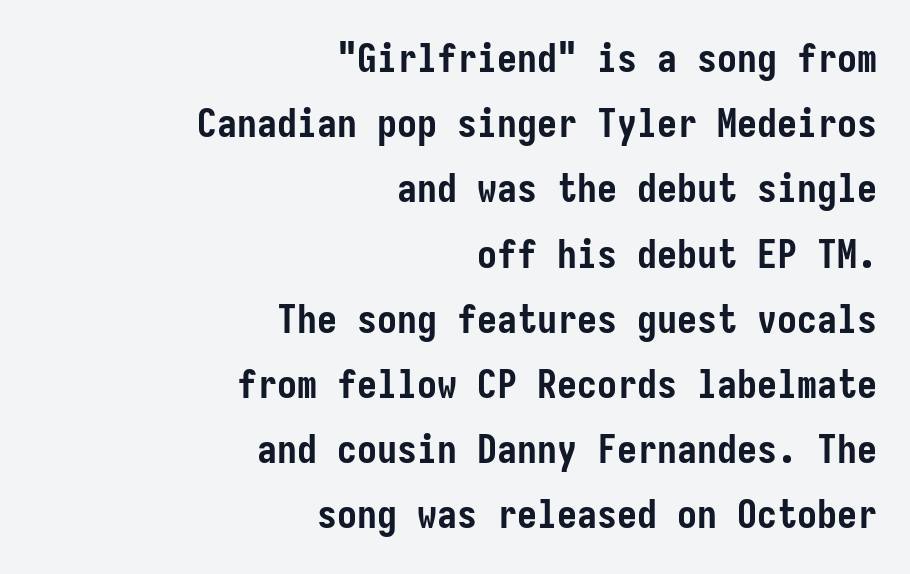
{"serif": "no", "italic": "no", "bold": "yes", "weight": "semibold", "width": "condensed", "stroke_contrast": "low", "x_height": "medium", "underline": "no", "align": "right", "line_spacing": "normal", "line_spacing_ratio": 1.63, "letter_spacing": "normal", "letter_spacing_em": 0.0, "glyph_px": 40}
